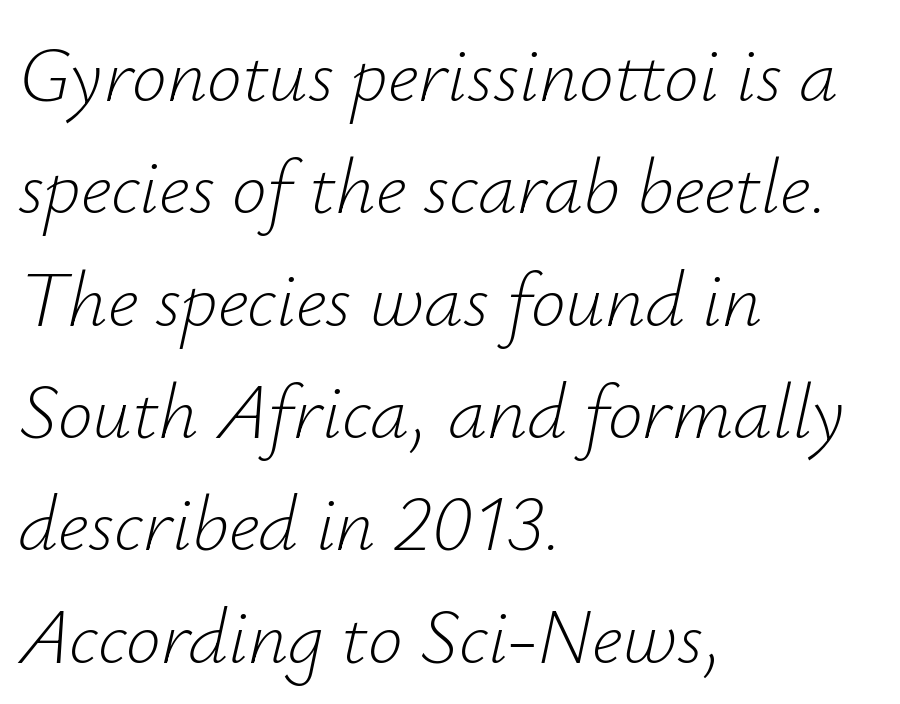
Q: Is the text bold? A: No.
Q: Is the text italic (slanted)? A: Yes, it leans right by about 12 degrees.
Q: Is the text underlined? A: No.
Q: How is the paragraph aligned? A: Left-aligned.
Q: Is the spacing between letters normal or unusually wide? A: Normal.
Q: Is the spacing between lines tight, normal or loose? A: Normal.
Q: Width (condensed, normal, or wide)? A: Normal.
Q: Stroke contrast? A: Low.
Q: x-height? A: Small.
Q: Monospaced? A: No.
